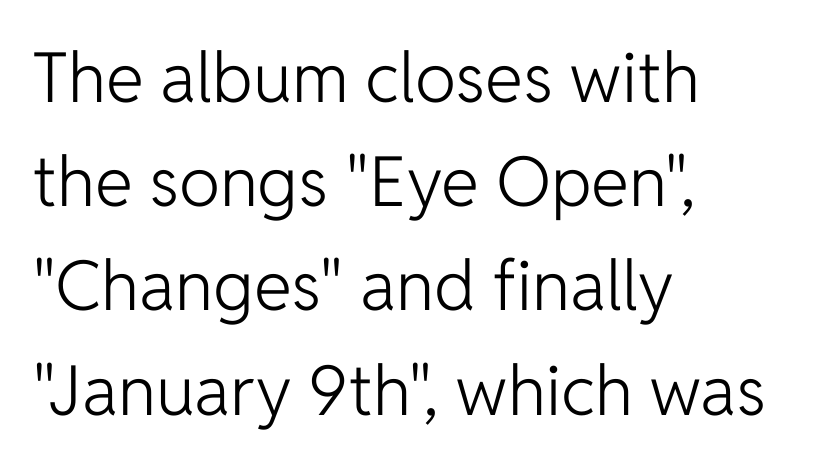
Q: Is the text bold? A: No.
Q: Is the text italic (slanted)? A: No, it is upright.
Q: Is the typeface a serif or a sans-serif typeface? A: Sans-serif.
Q: Is the text underlined? A: No.
Q: How is the paragraph aligned? A: Left-aligned.
Q: Is the spacing between letters normal or unusually wide? A: Normal.
Q: Is the spacing between lines tight, normal or loose? A: Normal.
Q: Width (condensed, normal, or wide)? A: Normal.
Q: Stroke contrast? A: Low.
Q: x-height? A: Medium.
Q: Monospaced? A: No.
